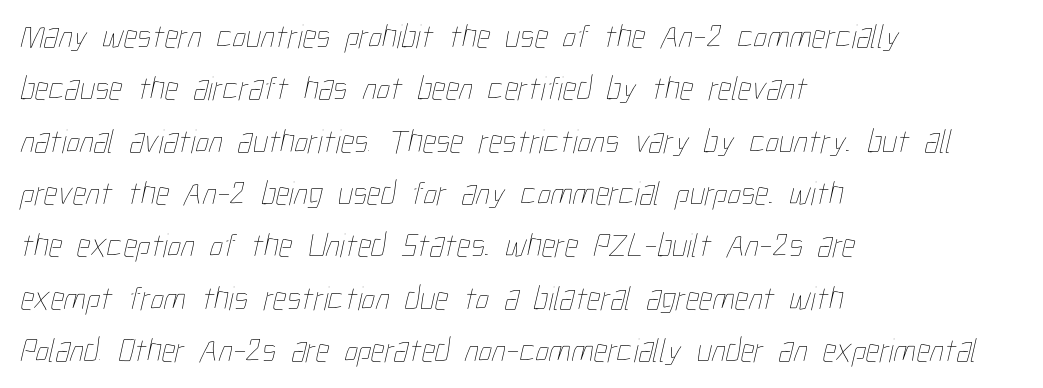
The image shows 34 px thin, condensed type; set left-aligned, normal line spacing (1.54x), normal letter spacing, not underlined; low stroke contrast and a medium x-height.
